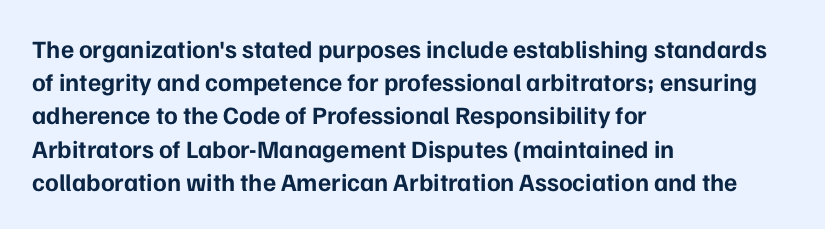
Q: Is the text bold? A: Yes.
Q: Is the text italic (slanted)? A: No, it is upright.
Q: Is the text underlined? A: No.
Q: How is the paragraph aligned? A: Left-aligned.
Q: Is the spacing between letters normal or unusually wide? A: Normal.
Q: Is the spacing between lines tight, normal or loose? A: Normal.
